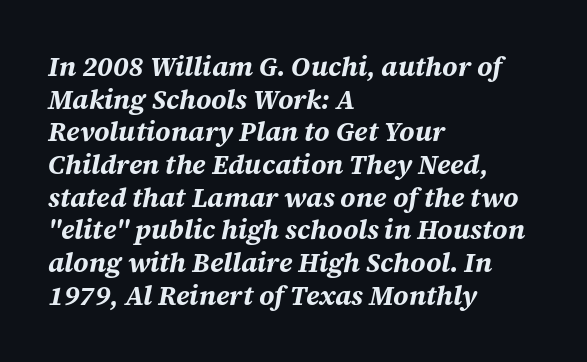
Q: Is the text bold? A: Yes.
Q: Is the text italic (slanted)? A: Yes, it leans right by about 12 degrees.
Q: Is the text underlined? A: No.
Q: How is the paragraph aligned? A: Left-aligned.
Q: Is the spacing between letters normal or unusually wide? A: Normal.
